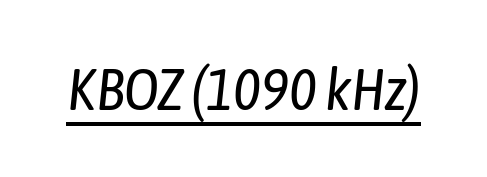
{"italic": "yes", "lean": "right", "slant_degrees": 6, "bold": "no", "weight": "regular", "width": "condensed", "stroke_contrast": "low", "x_height": "medium", "monospaced": "no", "underline": "yes", "letter_spacing": "normal", "letter_spacing_em": 0.0, "glyph_px": 59}
